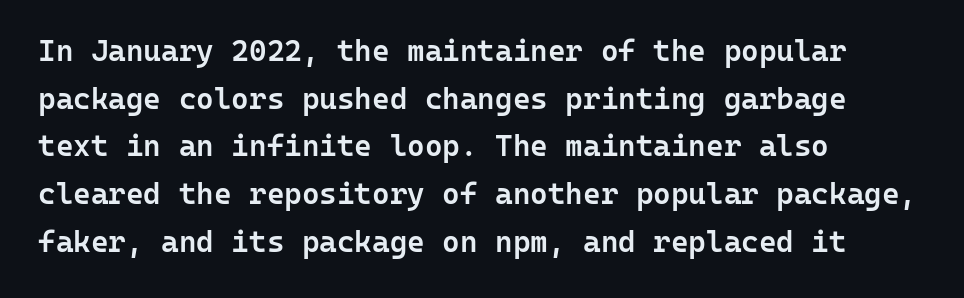
{"serif": "no", "italic": "no", "bold": "semi", "weight": "semibold", "width": "normal", "stroke_contrast": "low", "x_height": "medium", "monospaced": "yes", "underline": "no", "align": "left", "line_spacing": "normal", "line_spacing_ratio": 1.59, "letter_spacing": "normal", "letter_spacing_em": 0.0, "glyph_px": 30}
